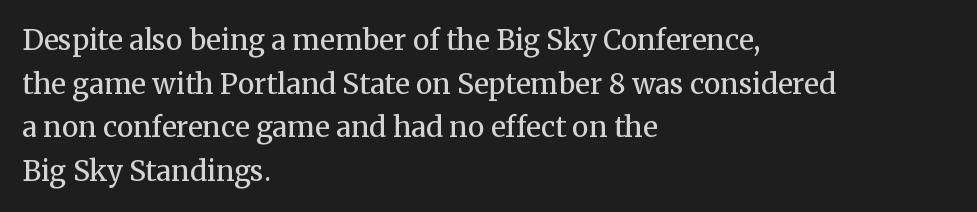
{"serif": "yes", "italic": "no", "bold": "no", "weight": "regular", "width": "normal", "stroke_contrast": "medium", "x_height": "medium", "monospaced": "no", "underline": "no", "align": "left", "line_spacing": "normal", "line_spacing_ratio": 1.56, "letter_spacing": "normal", "letter_spacing_em": 0.0, "glyph_px": 28}
